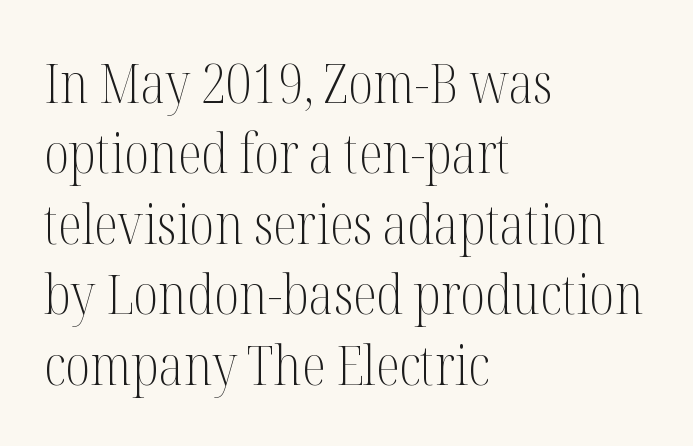
Q: Is the text bold? A: No.
Q: Is the text italic (slanted)? A: No, it is upright.
Q: Is the typeface a serif or a sans-serif typeface? A: Serif.
Q: Is the text underlined? A: No.
Q: How is the paragraph aligned? A: Left-aligned.
Q: Is the spacing between letters normal or unusually wide? A: Normal.
Q: Is the spacing between lines tight, normal or loose? A: Normal.
Q: Width (condensed, normal, or wide)? A: Condensed.
Q: Stroke contrast? A: Medium.
Q: x-height? A: Medium.
Q: Monospaced? A: No.
